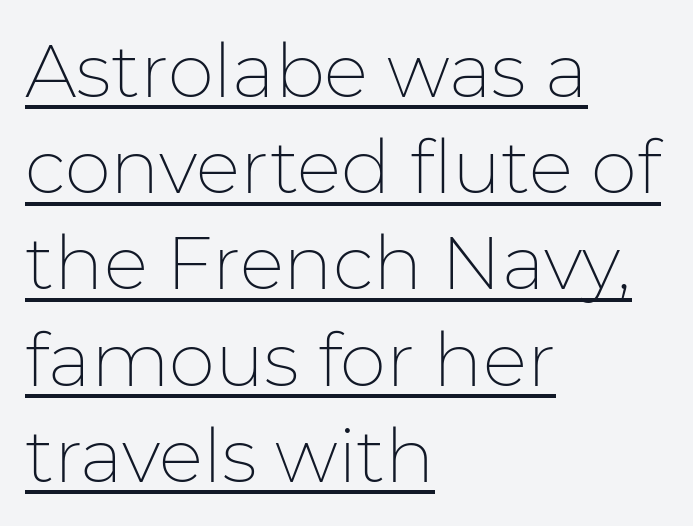
The image shows 74 px thin sans-serif type, upright; set left-aligned, normal line spacing (1.3x), normal letter spacing, underlined; low stroke contrast and a medium x-height.
